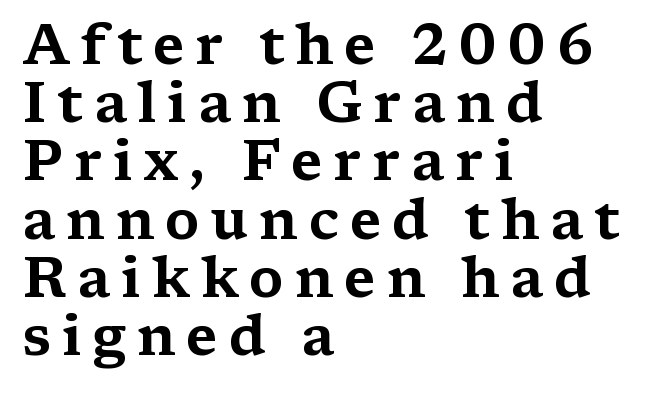
The image shows 56 px wide serif type, upright; set left-aligned, tight line spacing (1.04x), not underlined; medium stroke contrast and a medium x-height.
